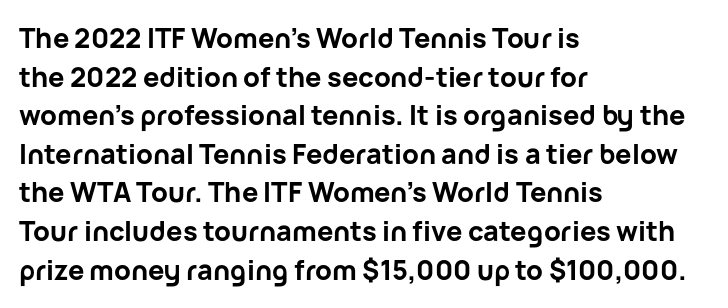
The glyphs are unaccompanied by any horizontal stroke below them. Alignment: flush left. Its strokes are broad and dark, the hallmark of bold type. Designer's note — italics off, roman on.
